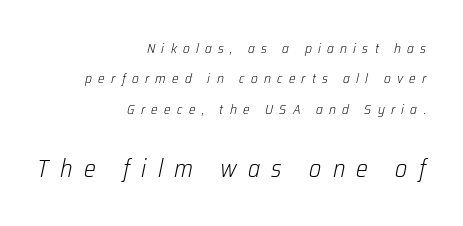
Q: Is the text bold? A: No.
Q: Is the text italic (slanted)? A: Yes, it leans right by about 12 degrees.
Q: Is the text underlined? A: No.
Q: How is the paragraph aligned? A: Right-aligned.
Q: Is the spacing between letters normal or unusually wide? A: Unusually wide.
Q: Is the spacing between lines tight, normal or loose? A: Loose.
Q: Which block of text is set in a larger size, the first (top) or the second (bottom)? A: The second (bottom) one.
